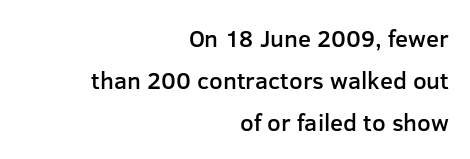
Short and long lines alike share a common ending point at right. This sample uses plain, unmodified letter spacing. Stroke thickness is moderately raised; the sample reads as semibold. The lettering stays uniformly vertical, giving the passage a roman look. Underline: absent.
